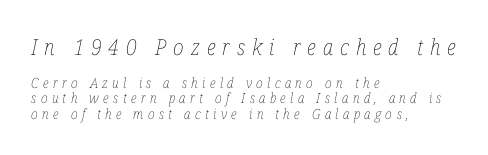
Q: Is the text bold? A: No.
Q: Is the text italic (slanted)? A: Yes, it leans right by about 12 degrees.
Q: Is the text underlined? A: No.
Q: How is the paragraph aligned? A: Left-aligned.
Q: Is the spacing between letters normal or unusually wide? A: Unusually wide.
Q: Is the spacing between lines tight, normal or loose? A: Tight.
Q: Which block of text is set in a larger size, the first (top) or the second (bottom)? A: The first (top) one.
